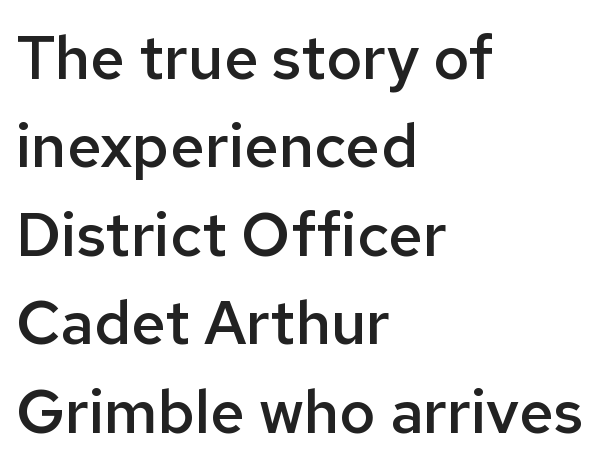
{"serif": "no", "italic": "no", "bold": "semi", "weight": "semibold", "width": "normal", "stroke_contrast": "low", "x_height": "medium", "monospaced": "no", "underline": "no", "align": "left", "line_spacing": "normal", "line_spacing_ratio": 1.45, "letter_spacing": "normal", "letter_spacing_em": 0.0, "glyph_px": 61}
